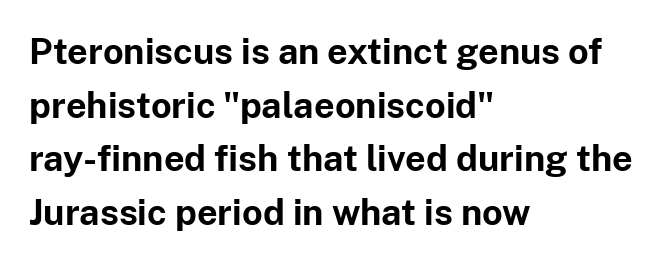
The image shows 36 px bold sans-serif type, upright; set left-aligned, normal line spacing (1.49x), normal letter spacing, not underlined; low stroke contrast and a medium x-height.
